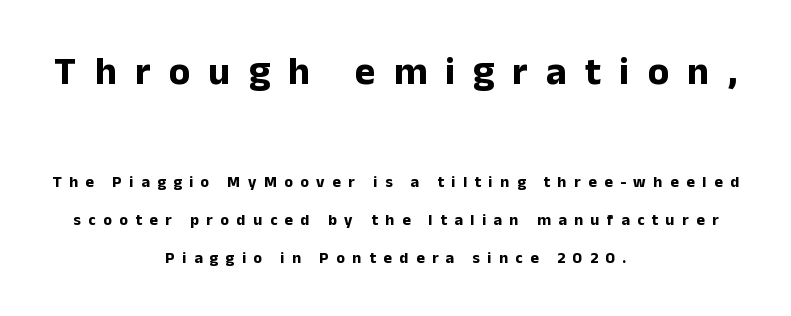
Q: Is the text bold? A: Yes.
Q: Is the text italic (slanted)? A: No, it is upright.
Q: Is the typeface a serif or a sans-serif typeface? A: Sans-serif.
Q: Is the text underlined? A: No.
Q: How is the paragraph aligned? A: Centered.
Q: Is the spacing between letters normal or unusually wide? A: Unusually wide.
Q: Is the spacing between lines tight, normal or loose? A: Loose.
Q: Which block of text is set in a larger size, the first (top) or the second (bottom)? A: The first (top) one.
Q: Width (condensed, normal, or wide)? A: Normal.
Q: Stroke contrast? A: Low.
Q: x-height? A: Medium.
Q: Monospaced? A: No.
